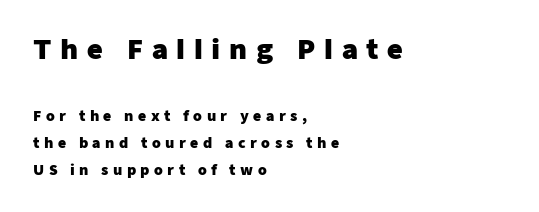
The image shows 27 px bold type, upright; set left-aligned, loose line spacing (1.93x), unusually wide letter spacing (+0.32 em), not underlined; the first (top) block is 1.93x larger.
